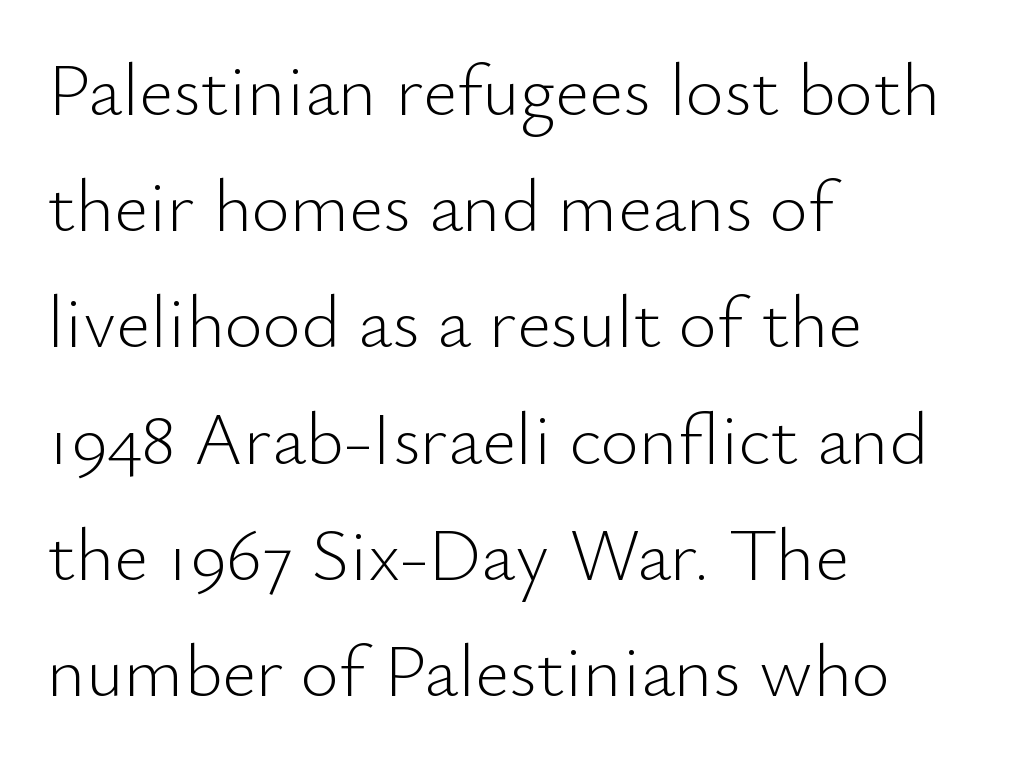
Q: Is the text bold? A: No.
Q: Is the text italic (slanted)? A: No, it is upright.
Q: Is the typeface a serif or a sans-serif typeface? A: Sans-serif.
Q: Is the text underlined? A: No.
Q: How is the paragraph aligned? A: Left-aligned.
Q: Is the spacing between letters normal or unusually wide? A: Normal.
Q: Is the spacing between lines tight, normal or loose? A: Normal.
Q: Width (condensed, normal, or wide)? A: Normal.
Q: Stroke contrast? A: Low.
Q: x-height? A: Small.
Q: Monospaced? A: No.
